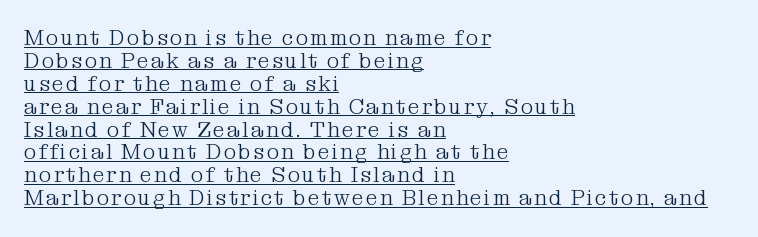
Q: Is the text bold? A: No.
Q: Is the text italic (slanted)? A: No, it is upright.
Q: Is the text underlined? A: Yes.
Q: How is the paragraph aligned? A: Left-aligned.
Q: Is the spacing between lines tight, normal or loose? A: Tight.
